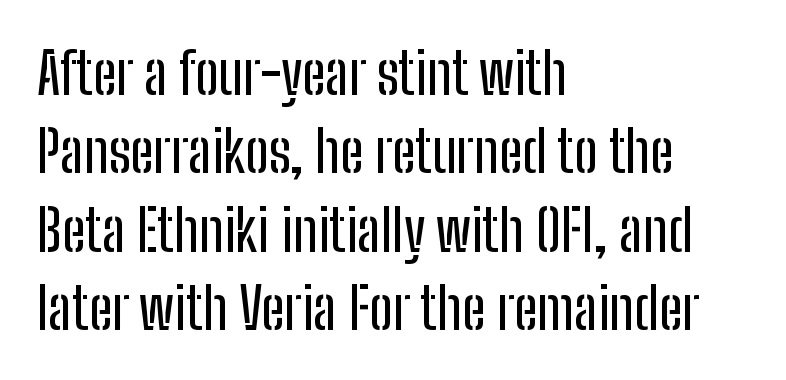
{"serif": "no", "italic": "no", "width": "condensed", "stroke_contrast": "low", "x_height": "medium", "monospaced": "no", "underline": "no", "align": "left", "line_spacing": "normal", "line_spacing_ratio": 1.35, "letter_spacing": "normal", "letter_spacing_em": 0.0, "glyph_px": 58}
